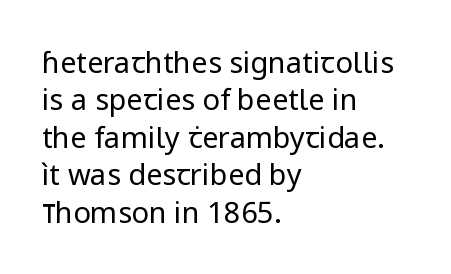
Are there feet on the stems? There aren't — it's a sans. The gap between lines stays unmarked. Does the lettering tilt? It doesn't — this is upright. Each letter keeps its own natural width here, so spacing adapts to shape. How are the letters spaced? Ordinarily, with no added tracking. The compositor pushed each line to the left boundary.
